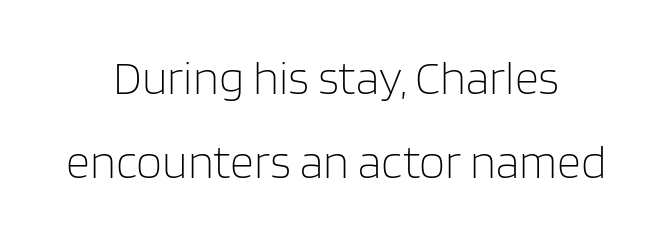
Is this a sans? Yes — the strokes have no serifs. Typeset on center — no edge is straight. The face looks like a standard text weight, possibly lighter. Designer's note — italics off, roman on.
